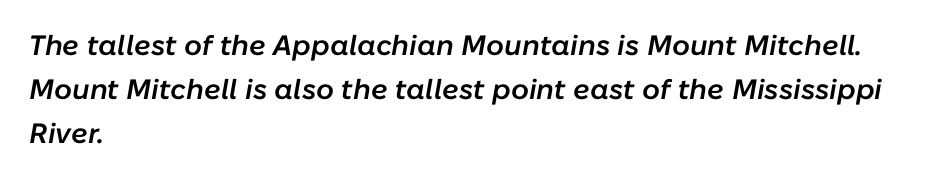
A typesetter would call this zero additional tracking. The rows are spaced the way most documents space them. Note the varied advance widths — an 'i' is clearly narrower than an 'm'. Notice how the stems are inclined rather than vertical — that's the hallmark of italics. Its strokes are somewhat broadened, the hallmark of semibold type.
